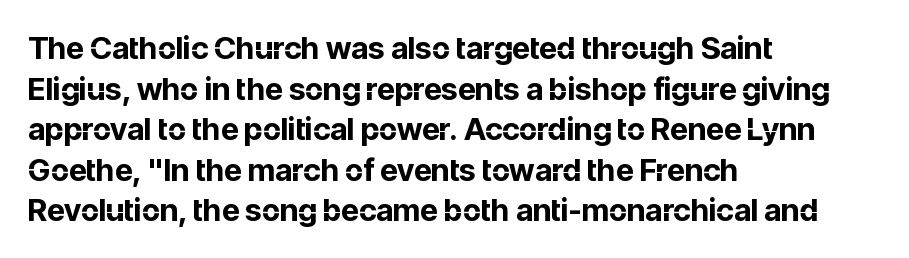
The image shows 31 px bold sans-serif type, upright; set left-aligned, normal line spacing (1.31x), normal letter spacing, not underlined; low stroke contrast and a medium x-height.
